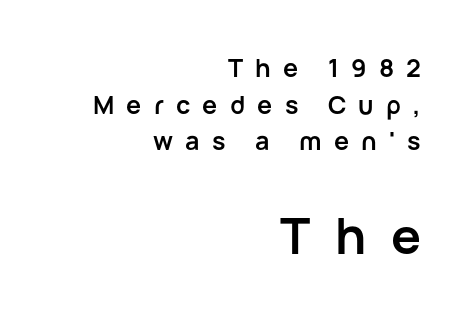
Q: Is the text bold? A: Yes.
Q: Is the text italic (slanted)? A: No, it is upright.
Q: Is the typeface a serif or a sans-serif typeface? A: Sans-serif.
Q: Is the text underlined? A: No.
Q: How is the paragraph aligned? A: Right-aligned.
Q: Is the spacing between letters normal or unusually wide? A: Unusually wide.
Q: Is the spacing between lines tight, normal or loose? A: Normal.
Q: Which block of text is set in a larger size, the first (top) or the second (bottom)? A: The second (bottom) one.
Q: Width (condensed, normal, or wide)? A: Normal.
Q: Stroke contrast? A: Low.
Q: x-height? A: Medium.
Q: Monospaced? A: No.
